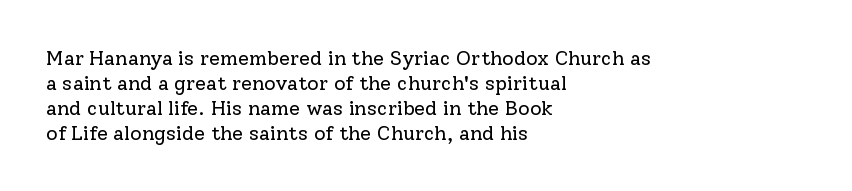
The image shows 20 px text type, upright; set left-aligned, normal line spacing (1.25x), normal letter spacing, not underlined.
